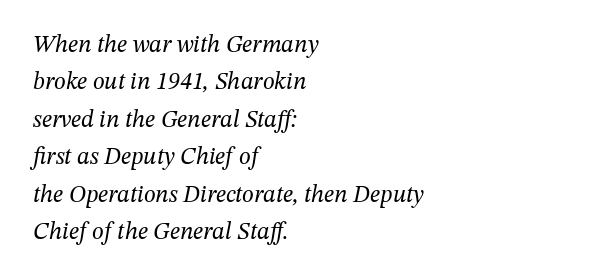
{"italic": "yes", "lean": "right", "slant_degrees": 12, "bold": "no", "underline": "no", "align": "left", "line_spacing": "normal", "line_spacing_ratio": 1.56, "letter_spacing": "normal", "letter_spacing_em": 0.0, "glyph_px": 24}
